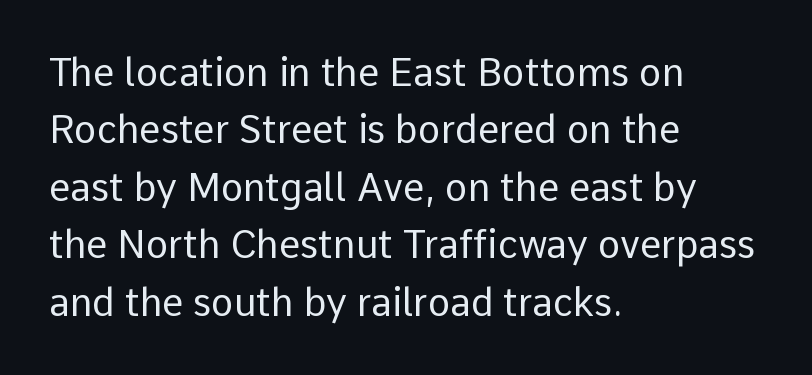
Q: Is the text bold? A: No.
Q: Is the text italic (slanted)? A: No, it is upright.
Q: Is the typeface a serif or a sans-serif typeface? A: Sans-serif.
Q: Is the text underlined? A: No.
Q: How is the paragraph aligned? A: Left-aligned.
Q: Is the spacing between letters normal or unusually wide? A: Normal.
Q: Is the spacing between lines tight, normal or loose? A: Normal.
Q: Width (condensed, normal, or wide)? A: Normal.
Q: Stroke contrast? A: Low.
Q: x-height? A: Medium.
Q: Monospaced? A: No.
